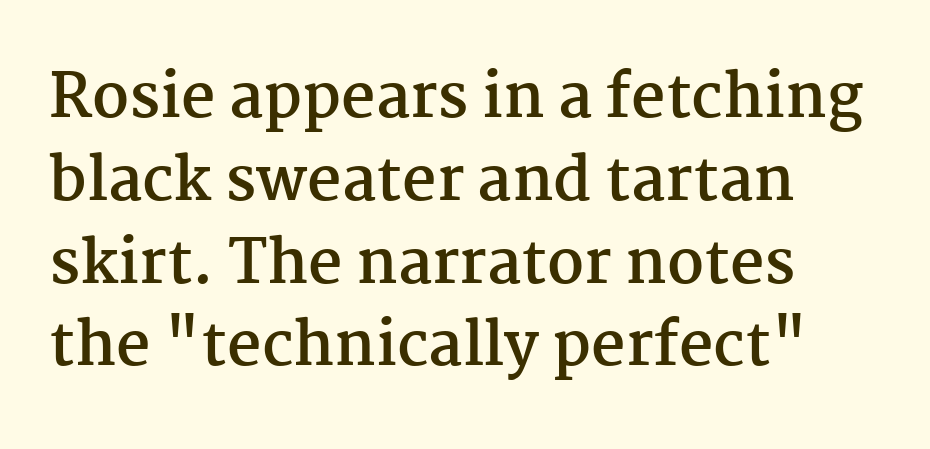
The image shows 60 px semibold serif type, upright; set left-aligned, normal line spacing (1.38x), normal letter spacing, not underlined; medium stroke contrast and a medium x-height.
